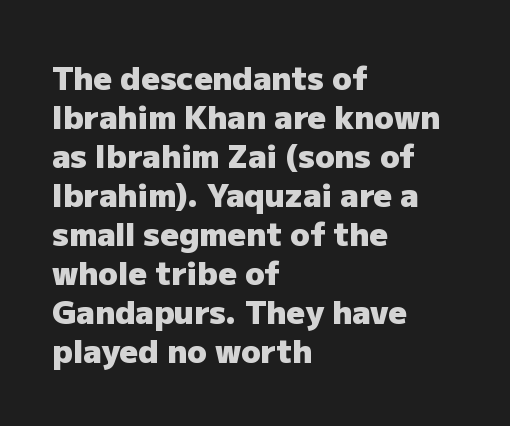
Here the designer chose a conventional face with non-uniform glyph widths. Tall strokes in this sample are plumb rather than angled. Underline: absent. Each letter's strokes conclude bluntly, with no projecting serifs. The horizontal fit of the characters is conventional and even. Set as a true bold cut, around the 700 mark.
